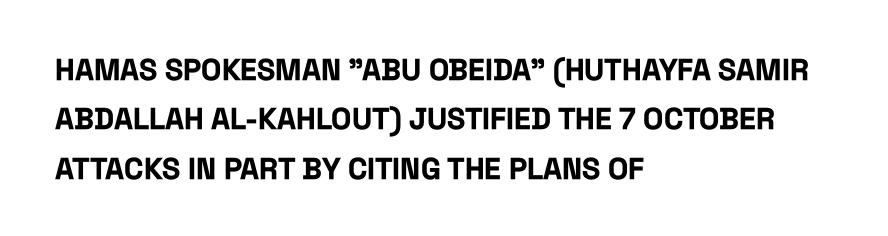
Q: Is the text bold? A: Yes.
Q: Is the text italic (slanted)? A: No, it is upright.
Q: Is the typeface a serif or a sans-serif typeface? A: Sans-serif.
Q: Is the text underlined? A: No.
Q: How is the paragraph aligned? A: Left-aligned.
Q: Is the spacing between letters normal or unusually wide? A: Normal.
Q: Is the spacing between lines tight, normal or loose? A: Normal.
Q: Width (condensed, normal, or wide)? A: Condensed.
Q: Stroke contrast? A: Low.
Q: x-height? A: Large.
Q: Monospaced? A: No.
